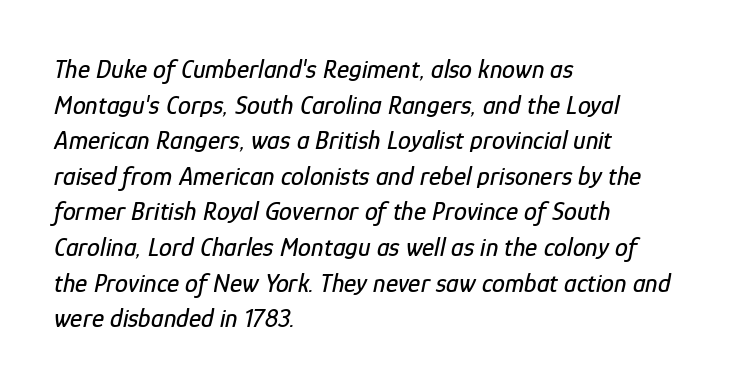
Q: Is the text italic (slanted)? A: Yes, it leans right by about 12 degrees.
Q: Is the text underlined? A: No.
Q: How is the paragraph aligned? A: Left-aligned.
Q: Is the spacing between letters normal or unusually wide? A: Normal.
Q: Is the spacing between lines tight, normal or loose? A: Normal.
